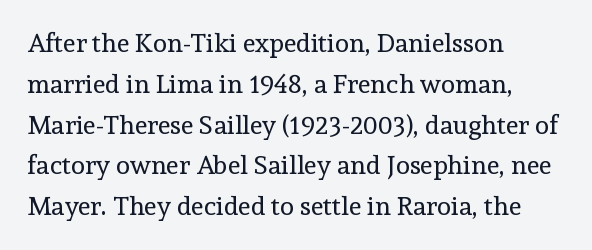
Q: Is the text bold? A: No.
Q: Is the text italic (slanted)? A: No, it is upright.
Q: Is the text underlined? A: No.
Q: How is the paragraph aligned? A: Left-aligned.
Q: Is the spacing between letters normal or unusually wide? A: Normal.
Q: Is the spacing between lines tight, normal or loose? A: Normal.
